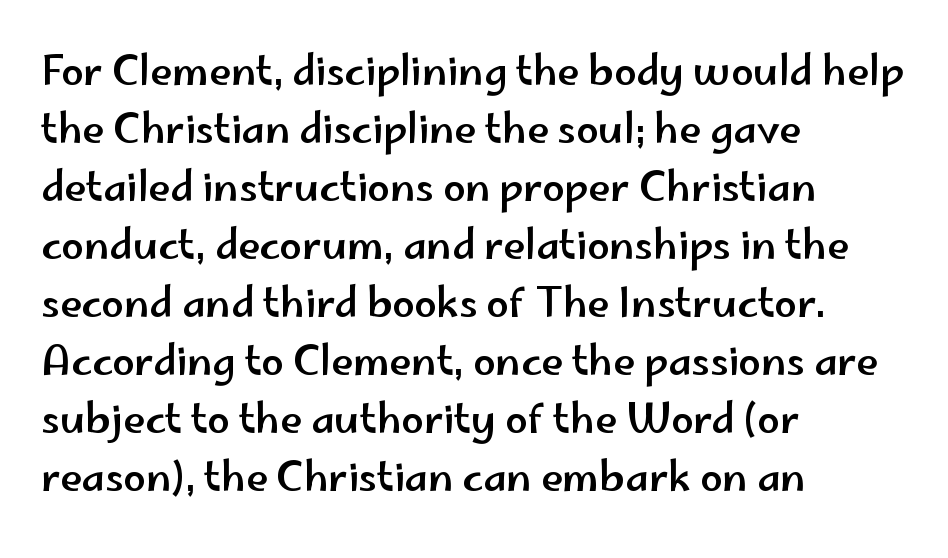
Here the designer chose a conventional face with non-uniform glyph widths. Line spacing here is normal. Letters rest on an invisible, unmarked baseline. Upright lettering throughout. Nothing unusual about the tracking: characters are spaced as the font intends.
